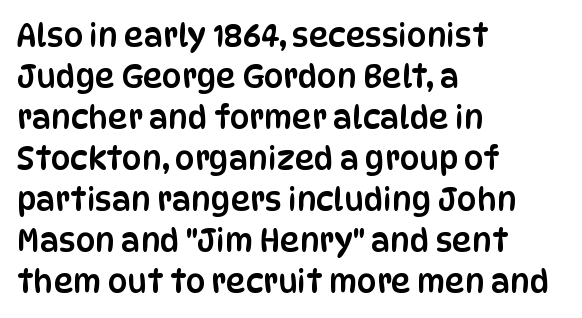
Q: Is the text italic (slanted)? A: No, it is upright.
Q: Is the typeface a serif or a sans-serif typeface? A: Sans-serif.
Q: Is the text underlined? A: No.
Q: How is the paragraph aligned? A: Left-aligned.
Q: Is the spacing between letters normal or unusually wide? A: Normal.
Q: Is the spacing between lines tight, normal or loose? A: Normal.
Q: Width (condensed, normal, or wide)? A: Condensed.
Q: Stroke contrast? A: Low.
Q: x-height? A: Large.
Q: Monospaced? A: No.
